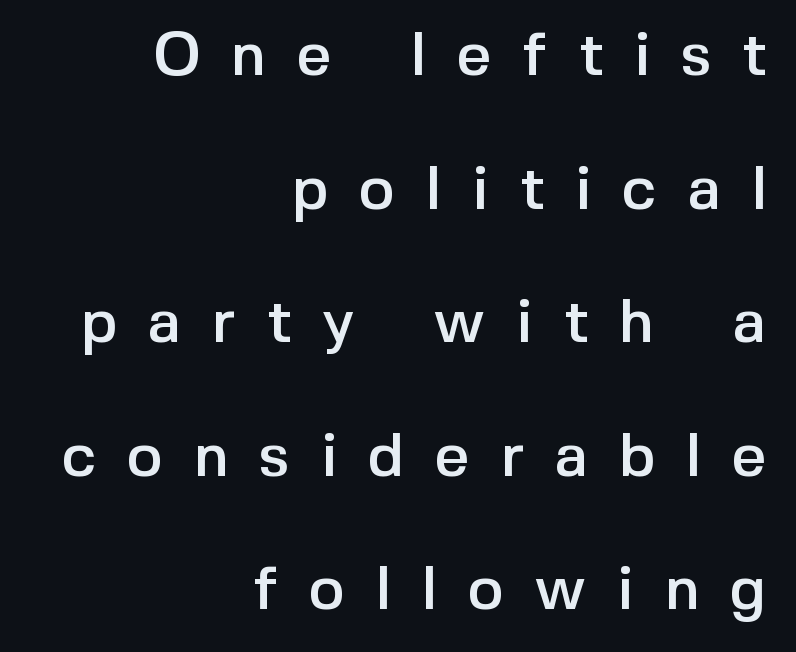
Q: Is the text italic (slanted)? A: No, it is upright.
Q: Is the typeface a serif or a sans-serif typeface? A: Sans-serif.
Q: Is the text underlined? A: No.
Q: How is the paragraph aligned? A: Right-aligned.
Q: Is the spacing between letters normal or unusually wide? A: Unusually wide.
Q: Is the spacing between lines tight, normal or loose? A: Loose.
Q: Width (condensed, normal, or wide)? A: Normal.
Q: x-height? A: Medium.
Q: Monospaced? A: No.
